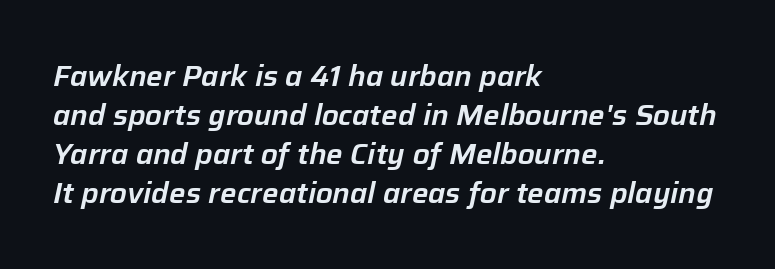
Horizontal alignment here is leftward, the default for most running prose. Looks like regular typesetting: each glyph gets only the width it needs. The whole block is typeset with a tilt. Baseline-to-baseline distance is the conventional proportion of letter height. Words float on clear page, feet unadorned.
